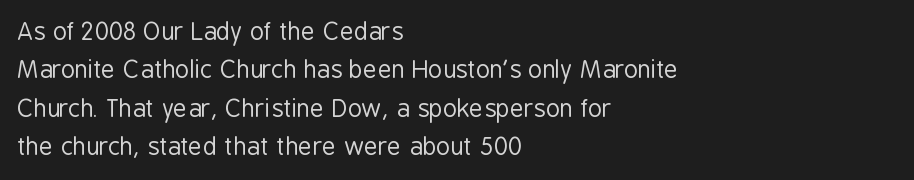
The image shows 24 px text type, upright; set left-aligned, normal line spacing (1.6x), normal letter spacing, not underlined.
